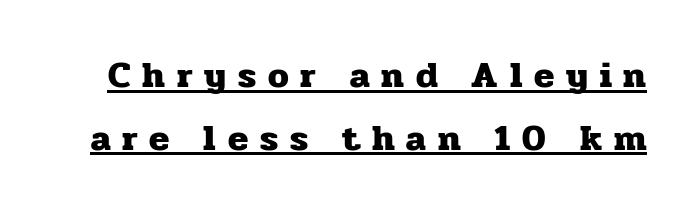
{"serif": "yes", "italic": "no", "bold": "yes", "weight": "heavy", "width": "normal", "stroke_contrast": "low", "x_height": "medium", "monospaced": "no", "underline": "yes", "line_spacing": "normal", "line_spacing_ratio": 1.69, "letter_spacing": "wide", "letter_spacing_em": 0.32, "glyph_px": 37}
